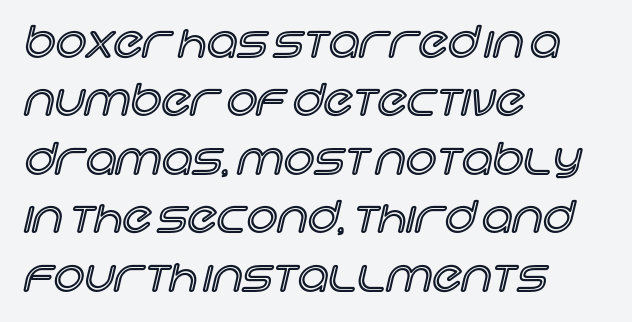
{"width": "normal", "x_height": "large", "monospaced": "no", "underline": "no", "align": "left", "line_spacing": "normal", "line_spacing_ratio": 1.36, "letter_spacing": "normal", "letter_spacing_em": 0.0, "glyph_px": 43}
